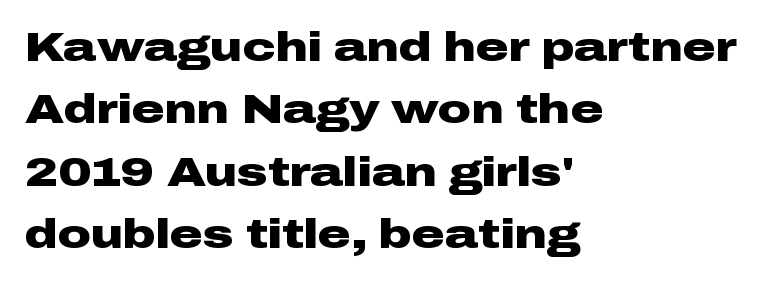
The image shows 41 px heavy, wide sans-serif type, upright; set left-aligned, normal line spacing (1.52x), normal letter spacing, not underlined; low stroke contrast and a medium x-height.
